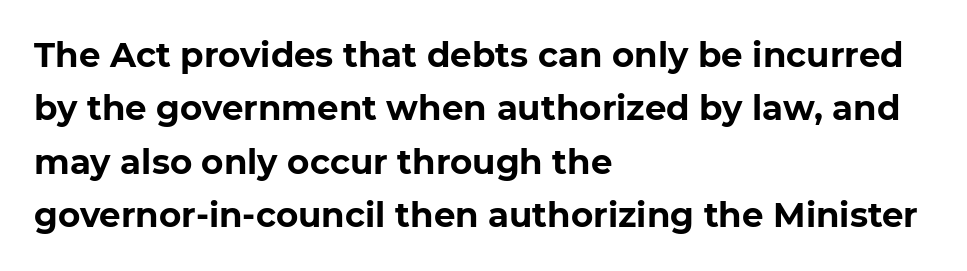
Q: Is the text bold? A: Yes.
Q: Is the text italic (slanted)? A: No, it is upright.
Q: Is the typeface a serif or a sans-serif typeface? A: Sans-serif.
Q: Is the text underlined? A: No.
Q: How is the paragraph aligned? A: Left-aligned.
Q: Is the spacing between letters normal or unusually wide? A: Normal.
Q: Is the spacing between lines tight, normal or loose? A: Normal.
Q: Width (condensed, normal, or wide)? A: Normal.
Q: Stroke contrast? A: Low.
Q: x-height? A: Medium.
Q: Monospaced? A: No.
